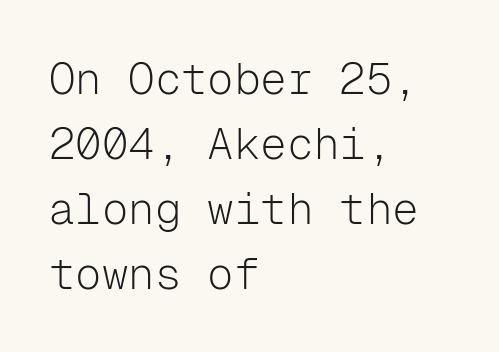
Baseline-to-baseline distance is the conventional proportion of letter height. Monospaced: the letters line up in strict vertical columns. The horizontal fit of the characters is conventional and even. These lines were composed using upright roman letters. The typeface has the unassuming heft of standard copy or less. Serif or sans? Sans — the stroke terminals are bare.
